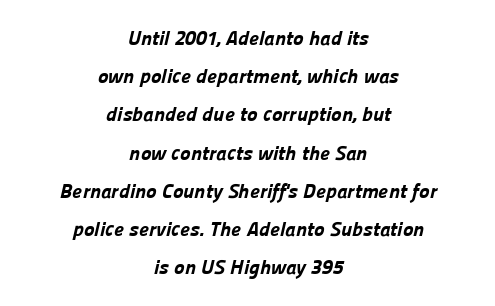
Bare-footed words on every line. A great deal of white space separates one row of letters from the next. The letterforms sit shoulder to shoulder at normal distance. The rag falls on both sides of this text block equally. Every letter is thick-stroked: bold, no question.
